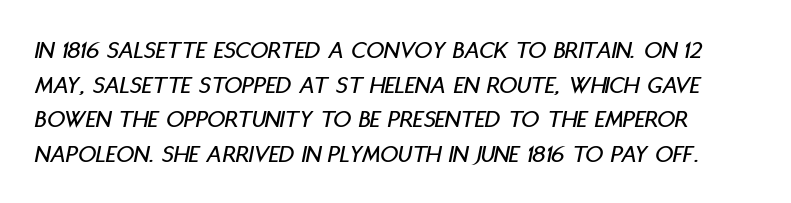
{"italic": "yes", "lean": "right", "slant_degrees": 11, "underline": "no", "line_spacing": "normal", "line_spacing_ratio": 1.39, "letter_spacing": "normal", "letter_spacing_em": 0.0, "glyph_px": 25}
